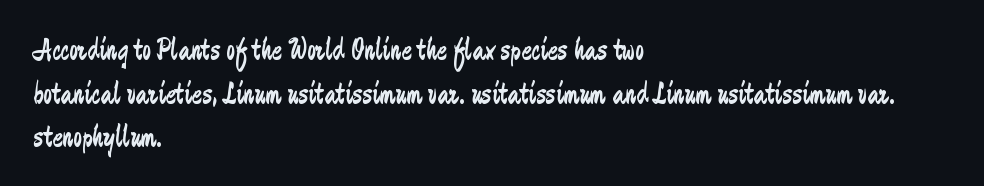
{"serif": "no", "bold": "no", "weight": "regular", "width": "condensed", "stroke_contrast": "low", "x_height": "medium", "monospaced": "no", "underline": "no", "align": "left", "line_spacing": "normal", "line_spacing_ratio": 1.41, "letter_spacing": "normal", "letter_spacing_em": 0.0, "glyph_px": 31}
